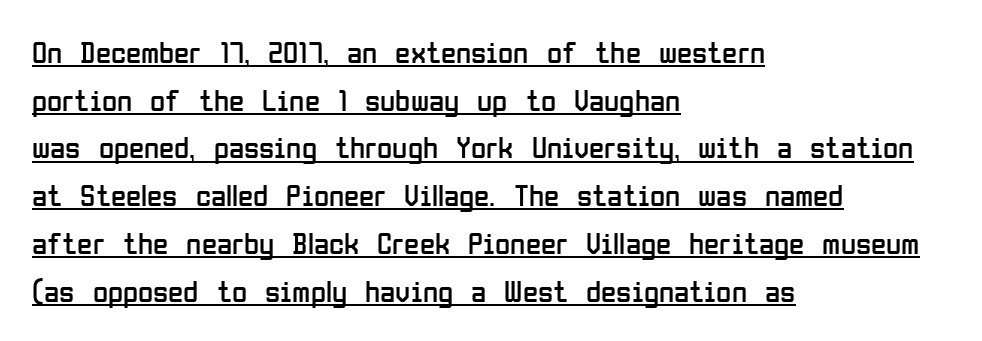
{"serif": "no", "italic": "no", "bold": "no", "weight": "regular", "width": "condensed", "stroke_contrast": "low", "x_height": "medium", "monospaced": "no", "underline": "yes", "align": "left", "line_spacing": "normal", "line_spacing_ratio": 1.54, "letter_spacing": "normal", "letter_spacing_em": 0.0, "glyph_px": 31}
